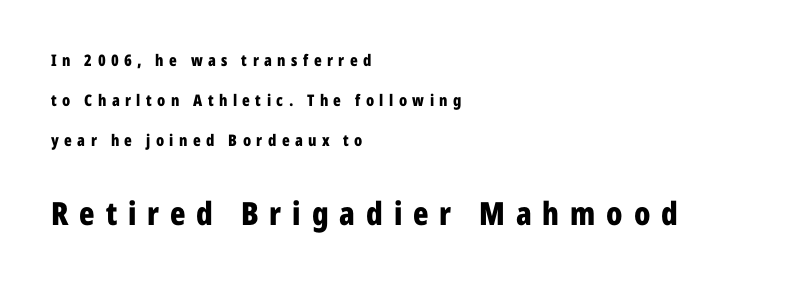
The image shows 32 px bold, condensed sans-serif type, upright; set left-aligned, loose line spacing (2.49x), unusually wide letter spacing (+0.34 em), not underlined; the second (bottom) block is 2.0x larger; low stroke contrast and a medium x-height.
